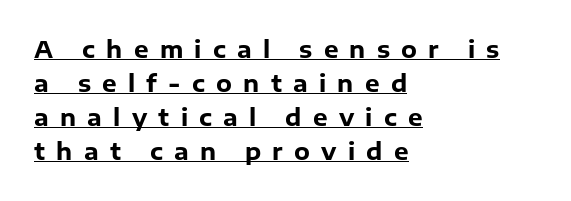
Q: Is the text bold? A: Yes.
Q: Is the text italic (slanted)? A: No, it is upright.
Q: Is the text underlined? A: Yes.
Q: How is the paragraph aligned? A: Left-aligned.
Q: Is the spacing between letters normal or unusually wide? A: Unusually wide.
Q: Is the spacing between lines tight, normal or loose? A: Normal.
